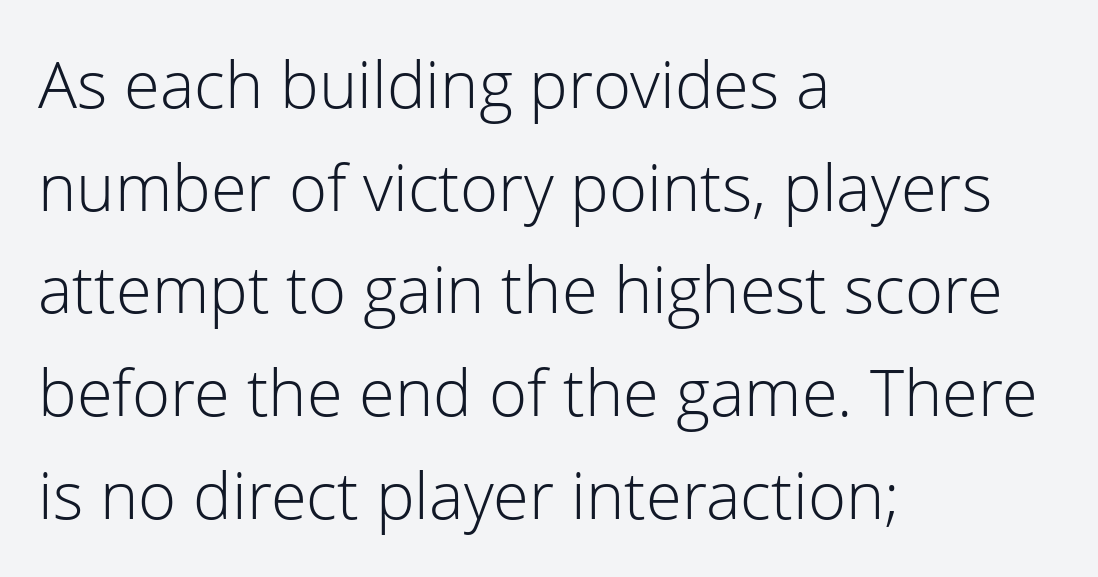
The image shows 65 px light sans-serif type, upright; set left-aligned, normal line spacing (1.58x), normal letter spacing, not underlined; low stroke contrast and a medium x-height.
